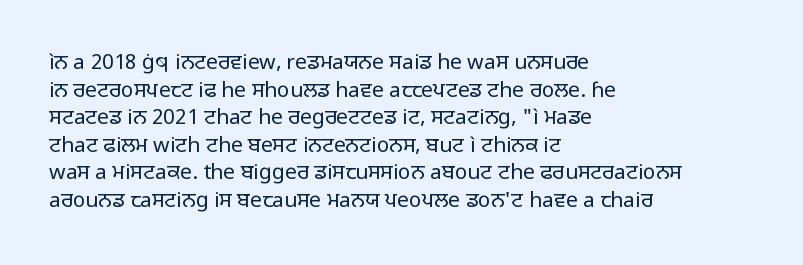
The image shows 21 px text type, upright; set left-aligned, normal line spacing (1.31x), normal letter spacing, not underlined.
